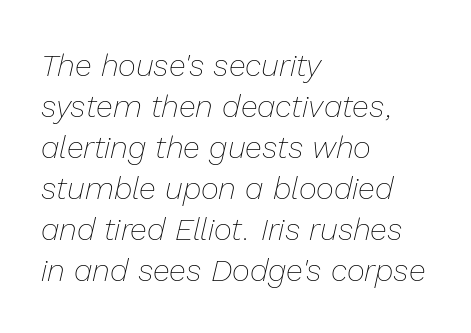
{"italic": "yes", "lean": "right", "slant_degrees": 13, "bold": "no", "weight": "thin", "width": "normal", "stroke_contrast": "low", "x_height": "medium", "monospaced": "no", "underline": "no", "align": "left", "line_spacing": "normal", "line_spacing_ratio": 1.32, "letter_spacing": "normal", "letter_spacing_em": 0.0, "glyph_px": 31}
